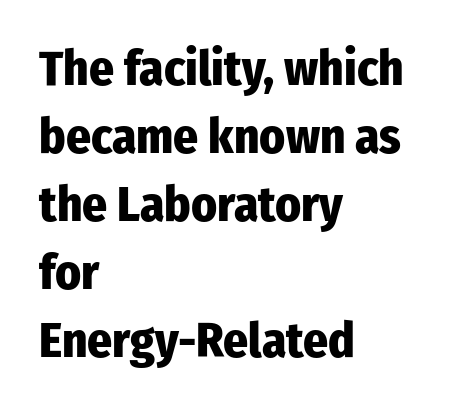
Q: Is the text bold? A: Yes.
Q: Is the text italic (slanted)? A: No, it is upright.
Q: Is the typeface a serif or a sans-serif typeface? A: Sans-serif.
Q: Is the text underlined? A: No.
Q: How is the paragraph aligned? A: Left-aligned.
Q: Is the spacing between letters normal or unusually wide? A: Normal.
Q: Is the spacing between lines tight, normal or loose? A: Normal.
Q: Width (condensed, normal, or wide)? A: Condensed.
Q: Stroke contrast? A: Low.
Q: x-height? A: Medium.
Q: Monospaced? A: No.
